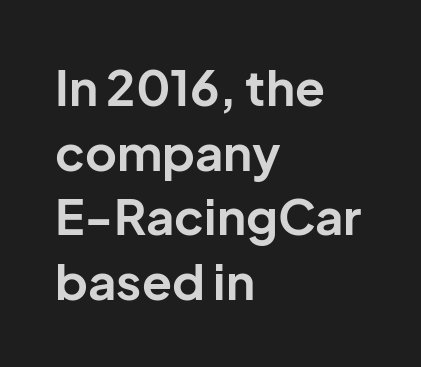
Q: Is the text bold? A: Yes.
Q: Is the text italic (slanted)? A: No, it is upright.
Q: Is the typeface a serif or a sans-serif typeface? A: Sans-serif.
Q: Is the text underlined? A: No.
Q: How is the paragraph aligned? A: Left-aligned.
Q: Is the spacing between letters normal or unusually wide? A: Normal.
Q: Is the spacing between lines tight, normal or loose? A: Normal.
Q: Width (condensed, normal, or wide)? A: Normal.
Q: Stroke contrast? A: Low.
Q: x-height? A: Medium.
Q: Monospaced? A: No.
